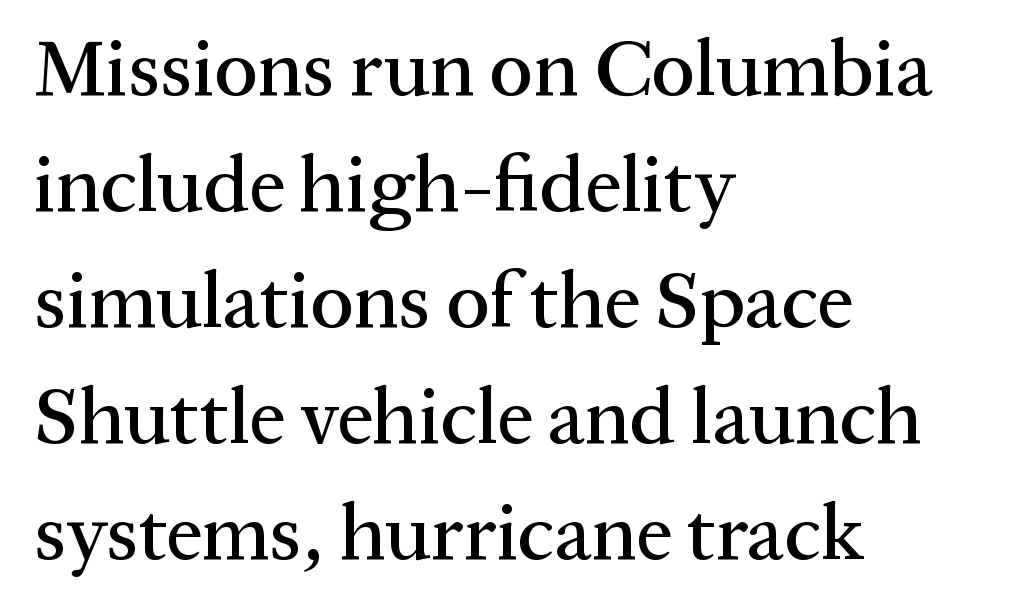
The image shows 80 px serif type, upright; set left-aligned, normal line spacing (1.45x), normal letter spacing, not underlined; medium stroke contrast and a medium x-height.
